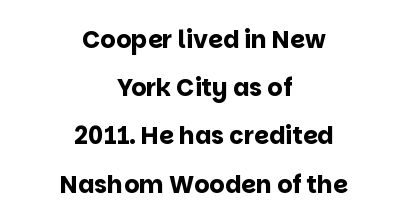
Q: Is the text bold? A: Yes.
Q: Is the text italic (slanted)? A: No, it is upright.
Q: Is the text underlined? A: No.
Q: How is the paragraph aligned? A: Centered.
Q: Is the spacing between letters normal or unusually wide? A: Normal.
Q: Is the spacing between lines tight, normal or loose? A: Loose.
